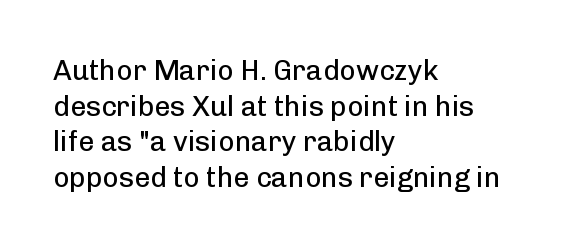
{"serif": "no", "italic": "no", "bold": "no", "weight": "regular", "width": "normal", "stroke_contrast": "low", "x_height": "medium", "monospaced": "no", "underline": "no", "align": "left", "line_spacing": "normal", "line_spacing_ratio": 1.27, "letter_spacing": "normal", "letter_spacing_em": 0.0, "glyph_px": 28}
